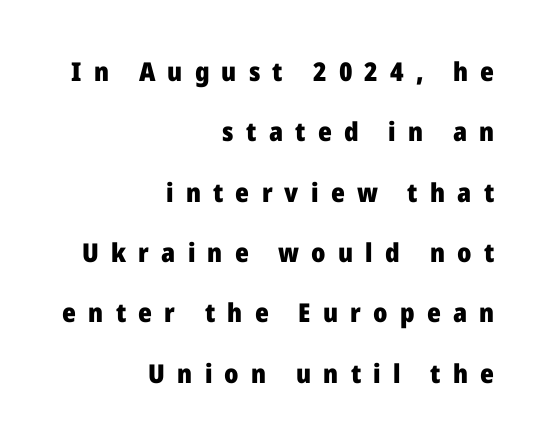
The image shows 26 px bold type, upright; set right-aligned, loose line spacing (2.32x), unusually wide letter spacing (+0.47 em), not underlined.
